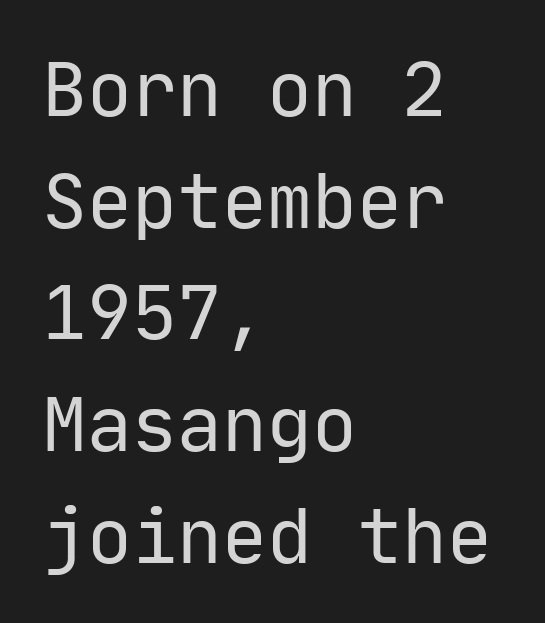
{"serif": "no", "italic": "no", "bold": "no", "weight": "regular", "width": "normal", "stroke_contrast": "low", "x_height": "medium", "monospaced": "yes", "underline": "no", "align": "left", "line_spacing": "normal", "line_spacing_ratio": 1.49, "letter_spacing": "normal", "letter_spacing_em": 0.0, "glyph_px": 75}
